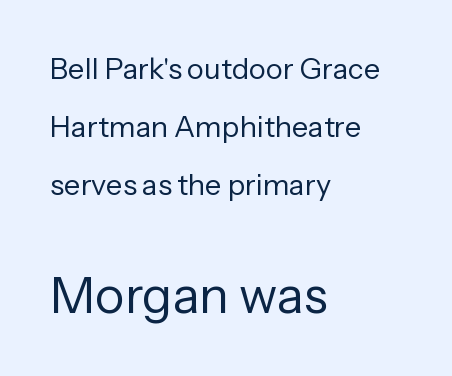
Q: Is the text bold? A: No.
Q: Is the text italic (slanted)? A: No, it is upright.
Q: Is the typeface a serif or a sans-serif typeface? A: Sans-serif.
Q: Is the text underlined? A: No.
Q: How is the paragraph aligned? A: Left-aligned.
Q: Is the spacing between letters normal or unusually wide? A: Normal.
Q: Is the spacing between lines tight, normal or loose? A: Loose.
Q: Which block of text is set in a larger size, the first (top) or the second (bottom)? A: The second (bottom) one.
Q: Width (condensed, normal, or wide)? A: Normal.
Q: Stroke contrast? A: Low.
Q: x-height? A: Medium.
Q: Monospaced? A: No.
